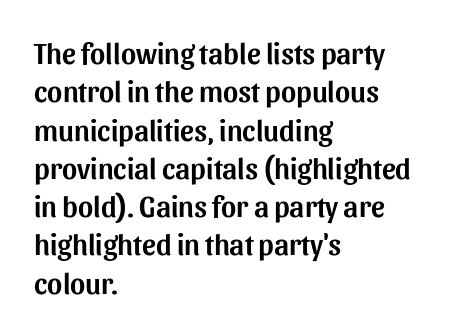
Q: Is the text italic (slanted)? A: No, it is upright.
Q: Is the typeface a serif or a sans-serif typeface? A: Sans-serif.
Q: Is the text underlined? A: No.
Q: How is the paragraph aligned? A: Left-aligned.
Q: Is the spacing between letters normal or unusually wide? A: Normal.
Q: Is the spacing between lines tight, normal or loose? A: Normal.
Q: Width (condensed, normal, or wide)? A: Normal.
Q: Stroke contrast? A: Medium.
Q: x-height? A: Medium.
Q: Monospaced? A: No.
